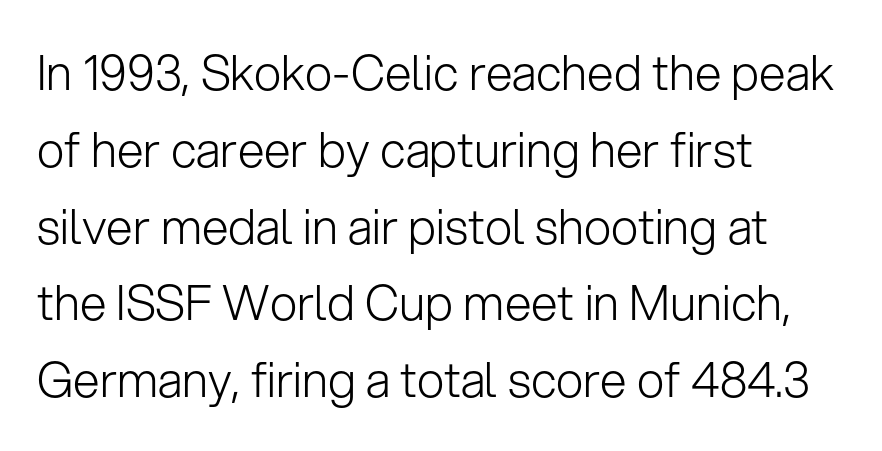
The image shows 48 px light sans-serif type, upright; set left-aligned, normal line spacing (1.6x), normal letter spacing, not underlined; low stroke contrast and a medium x-height.
